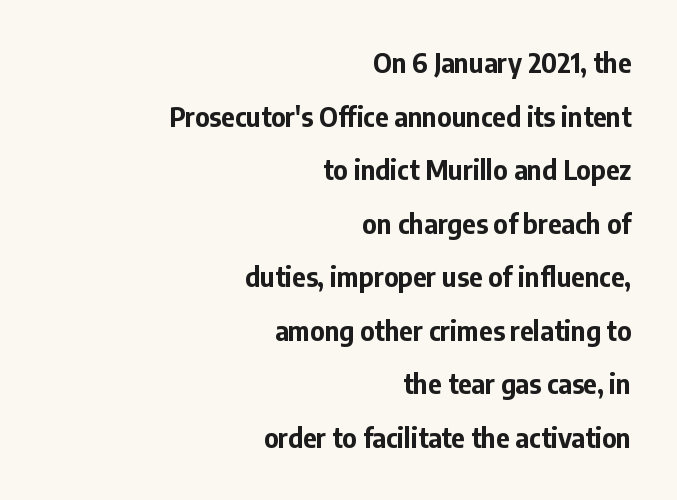
Caption: multi-line text, flush right, ragged left. These lines were composed using upright roman letters. The words here are not underlined. Stroke thickness is high; the sample reads as a true bold. In terms of leading, this rendering errs on the spacious side. A typesetter would call this zero additional tracking.
